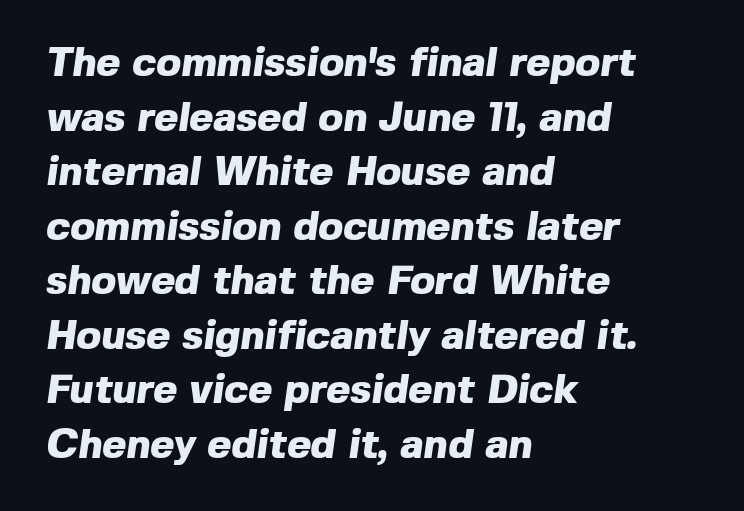
Anything drawn beneath the words? Only blank space. The characters display no serif detailing; their extremities are plain. Is this a fixed-width face? No — the glyphs have proportional, varying widths. How are the letters spaced? Ordinarily, with no added tracking.
